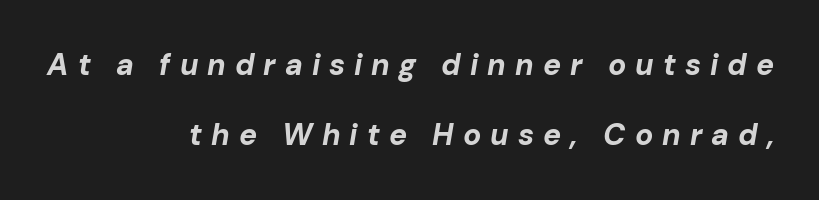
The rendering uses natural spacing where letterforms have individual widths. Chunky letters — that's bold for sure. The setting favours the right margin, as signatures and pull-quotes sometimes do. These lines were composed using italics.
